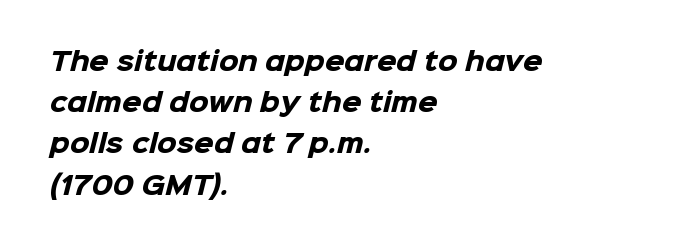
{"bold": "yes", "underline": "no", "align": "left", "line_spacing": "normal", "line_spacing_ratio": 1.65, "letter_spacing": "normal", "letter_spacing_em": 0.0, "glyph_px": 25}
